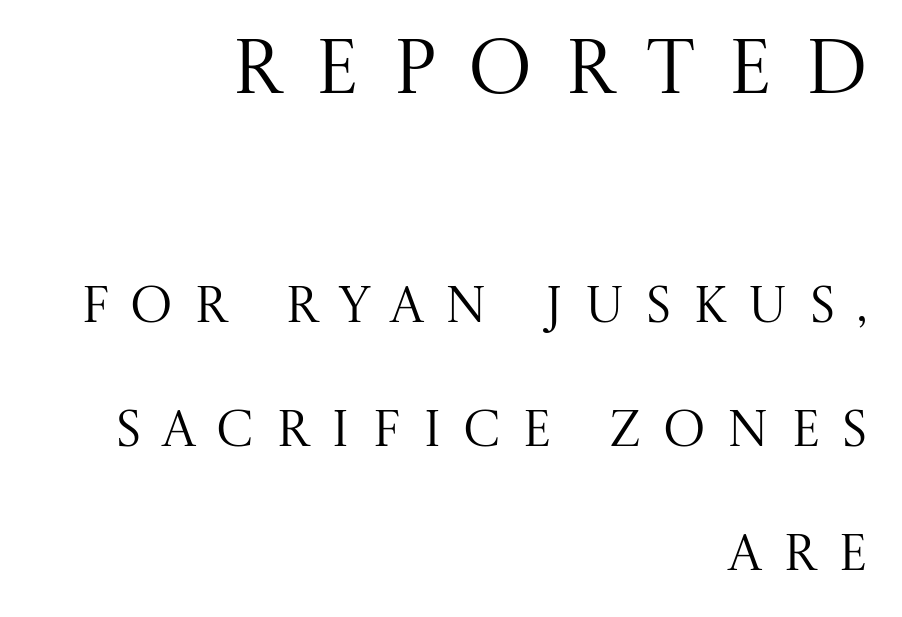
{"serif": "yes", "italic": "no", "bold": "no", "weight": "regular", "width": "normal", "stroke_contrast": "medium", "x_height": "large", "monospaced": "no", "underline": "no", "align": "right", "line_spacing": "loose", "line_spacing_ratio": 2.43, "letter_spacing": "wide", "letter_spacing_em": 0.4, "larger_block": "first", "size_ratio": 1.51, "glyph_px": 77}
